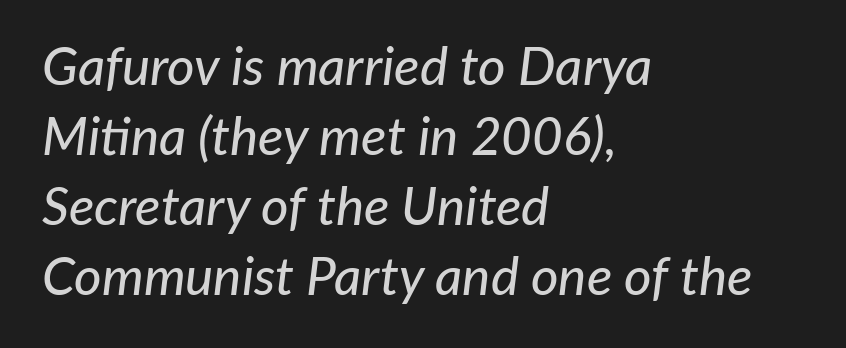
Q: Is the text italic (slanted)? A: Yes, it leans right by about 7 degrees.
Q: Is the text underlined? A: No.
Q: How is the paragraph aligned? A: Left-aligned.
Q: Is the spacing between letters normal or unusually wide? A: Normal.
Q: Is the spacing between lines tight, normal or loose? A: Normal.
Q: Width (condensed, normal, or wide)? A: Normal.
Q: Stroke contrast? A: Low.
Q: x-height? A: Medium.
Q: Monospaced? A: No.
